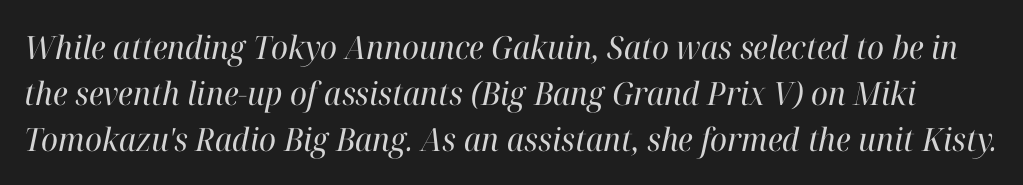
The image shows 32 px regular-weight serif type, italic (leaning right); set normal line spacing (1.43x), normal letter spacing, not underlined; high stroke contrast and a medium x-height.
